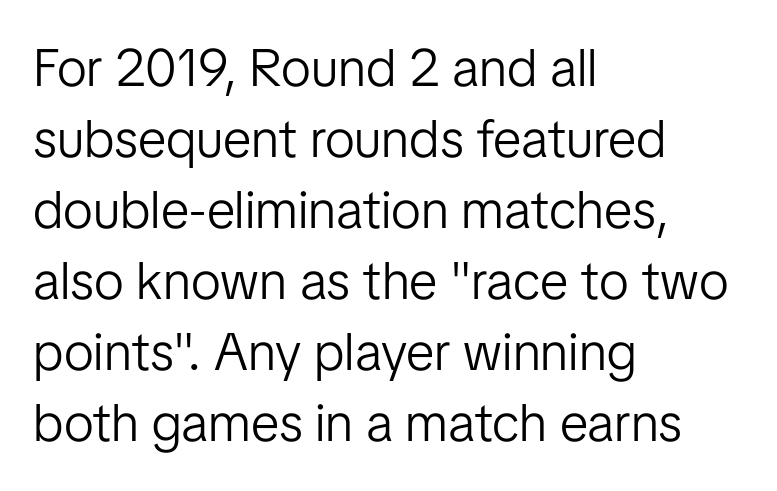
The image shows 53 px light sans-serif type, upright; set left-aligned, normal line spacing (1.34x), normal letter spacing, not underlined; low stroke contrast and a medium x-height.
